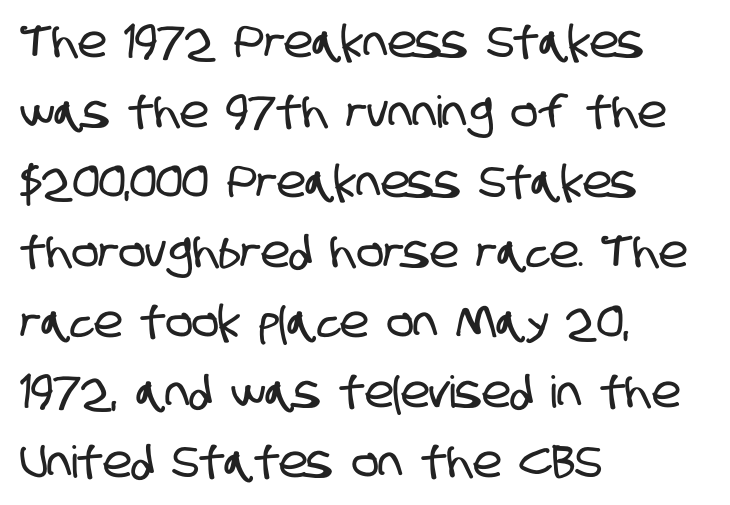
Q: Is the typeface a serif or a sans-serif typeface? A: Sans-serif.
Q: Is the text underlined? A: No.
Q: How is the paragraph aligned? A: Left-aligned.
Q: Is the spacing between letters normal or unusually wide? A: Normal.
Q: Is the spacing between lines tight, normal or loose? A: Normal.
Q: Width (condensed, normal, or wide)? A: Condensed.
Q: Stroke contrast? A: Low.
Q: x-height? A: Large.
Q: Monospaced? A: No.
